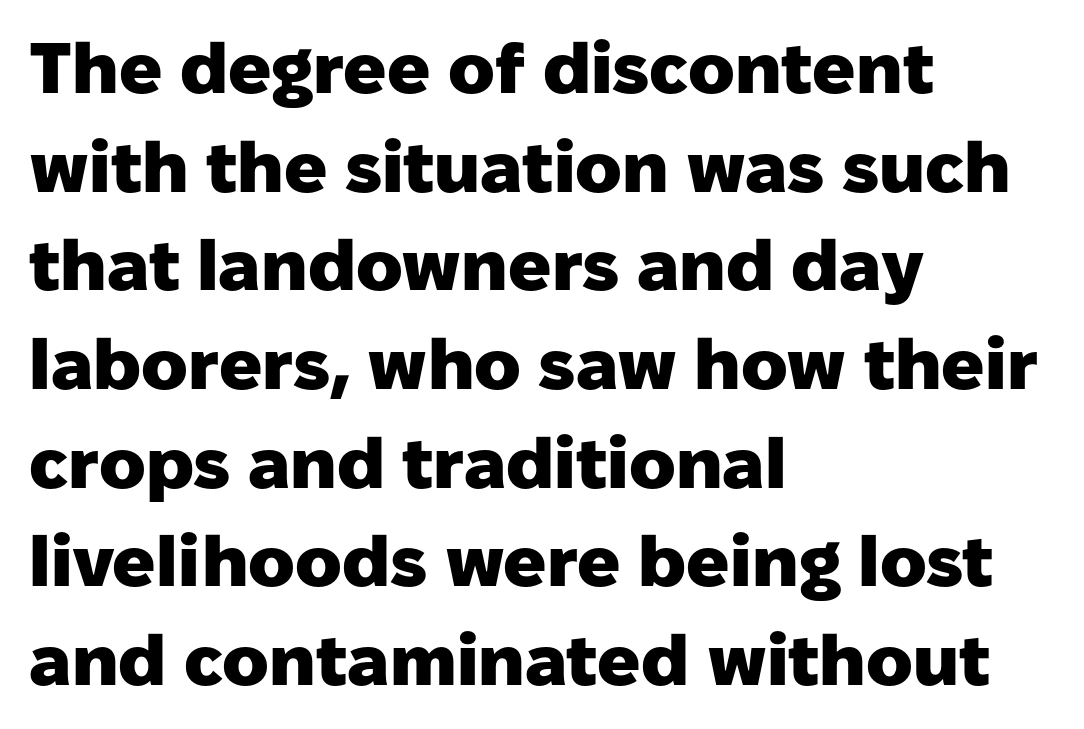
The image shows 71 px heavy sans-serif type, upright; set left-aligned, normal line spacing (1.39x), normal letter spacing, not underlined; low stroke contrast and a medium x-height.
